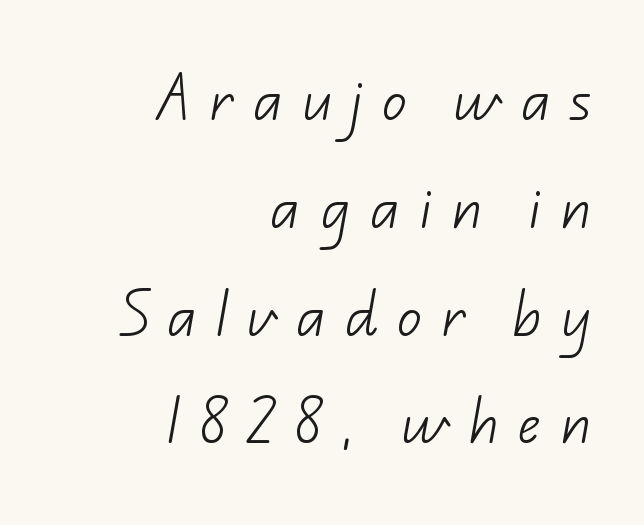
Successive baselines arrive slowly, with a big drop between each. Beneath every word, the page is bare. The passage shown has open, widely tracked lettering throughout. If you drew a ruler down the right edge, every line would touch it. Weight: in the light-to-regular range.
